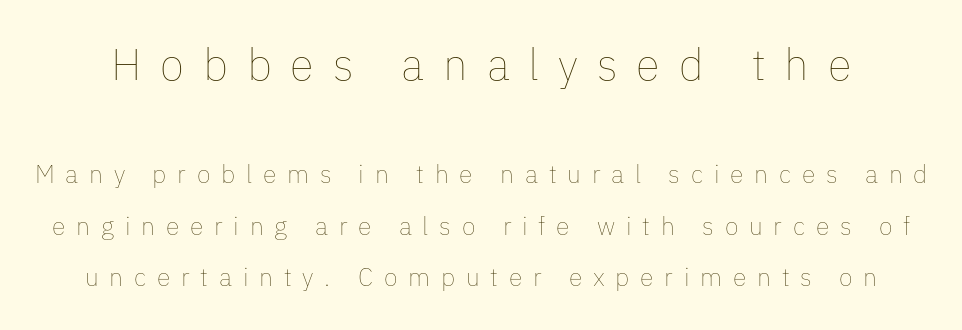
Q: Is the text bold? A: No.
Q: Is the text italic (slanted)? A: No, it is upright.
Q: Is the text underlined? A: No.
Q: Is the spacing between letters normal or unusually wide? A: Unusually wide.
Q: Is the spacing between lines tight, normal or loose? A: Loose.
Q: Which block of text is set in a larger size, the first (top) or the second (bottom)? A: The first (top) one.
Q: Width (condensed, normal, or wide)? A: Normal.
Q: Stroke contrast? A: Low.
Q: x-height? A: Medium.
Q: Monospaced? A: No.
